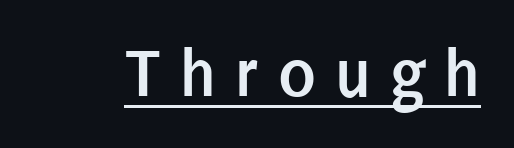
The image shows 70 px semibold, condensed sans-serif type, upright; set unusually wide letter spacing (+0.27 em), underlined; low stroke contrast and a large x-height.
